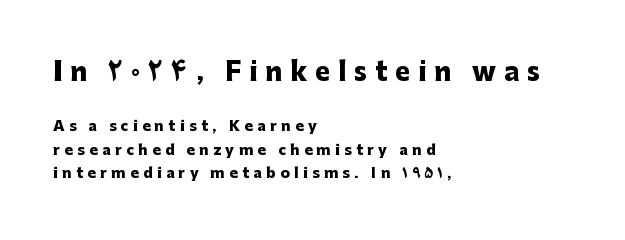
Q: Is the text bold? A: Yes.
Q: Is the text italic (slanted)? A: No, it is upright.
Q: Is the text underlined? A: No.
Q: How is the paragraph aligned? A: Left-aligned.
Q: Is the spacing between letters normal or unusually wide? A: Unusually wide.
Q: Is the spacing between lines tight, normal or loose? A: Normal.
Q: Which block of text is set in a larger size, the first (top) or the second (bottom)? A: The first (top) one.
